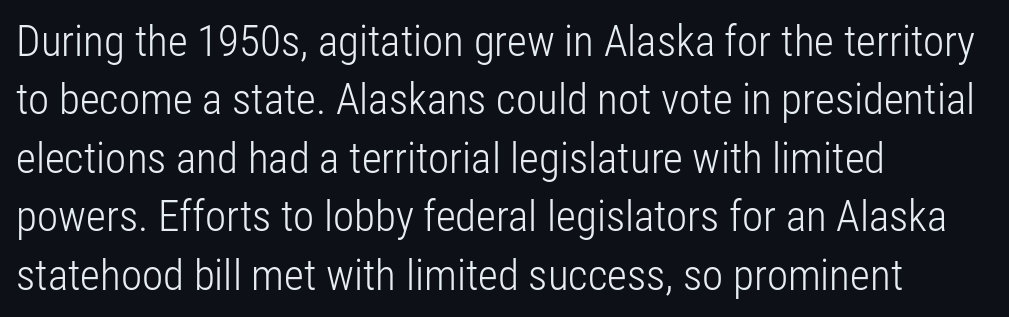
{"serif": "no", "italic": "no", "bold": "no", "weight": "light", "width": "condensed", "stroke_contrast": "low", "x_height": "medium", "monospaced": "no", "underline": "no", "align": "left", "line_spacing": "normal", "line_spacing_ratio": 1.36, "letter_spacing": "normal", "letter_spacing_em": 0.0, "glyph_px": 43}
